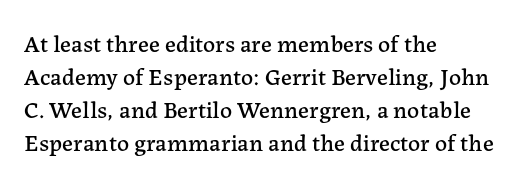
{"italic": "no", "underline": "no", "align": "left", "line_spacing": "normal", "line_spacing_ratio": 1.38, "letter_spacing": "normal", "letter_spacing_em": 0.0, "glyph_px": 24}
